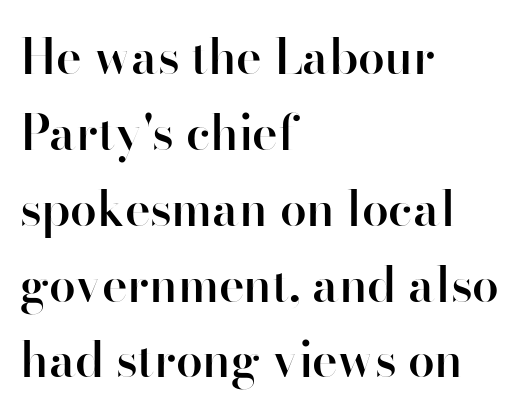
{"serif": "no", "italic": "no", "bold": "semi", "weight": "semibold", "width": "normal", "stroke_contrast": "high", "x_height": "small", "monospaced": "no", "underline": "no", "align": "left", "line_spacing": "normal", "line_spacing_ratio": 1.58, "letter_spacing": "normal", "letter_spacing_em": 0.0, "glyph_px": 48}
